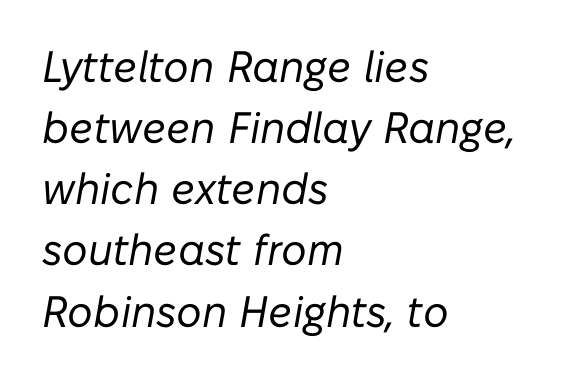
{"italic": "yes", "lean": "right", "slant_degrees": 10, "bold": "no", "weight": "regular", "width": "normal", "stroke_contrast": "low", "x_height": "medium", "monospaced": "no", "underline": "no", "align": "left", "line_spacing": "normal", "line_spacing_ratio": 1.39, "letter_spacing": "normal", "letter_spacing_em": 0.0, "glyph_px": 44}
